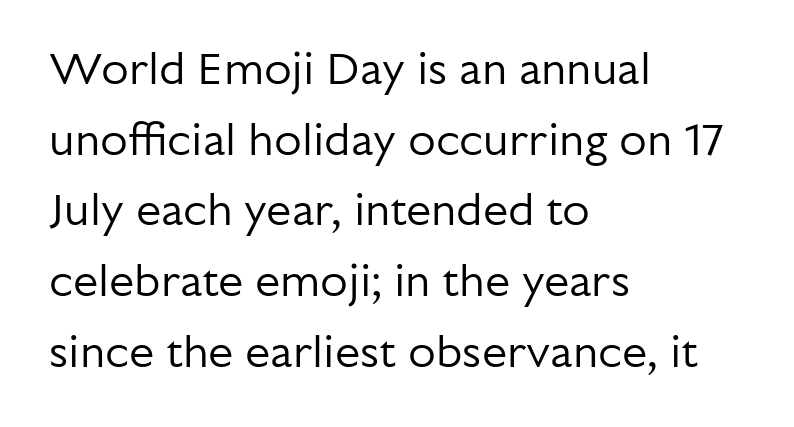
Q: Is the text bold? A: No.
Q: Is the text italic (slanted)? A: No, it is upright.
Q: Is the typeface a serif or a sans-serif typeface? A: Sans-serif.
Q: Is the text underlined? A: No.
Q: How is the paragraph aligned? A: Left-aligned.
Q: Is the spacing between letters normal or unusually wide? A: Normal.
Q: Is the spacing between lines tight, normal or loose? A: Normal.
Q: Width (condensed, normal, or wide)? A: Normal.
Q: Stroke contrast? A: Low.
Q: x-height? A: Medium.
Q: Monospaced? A: No.
